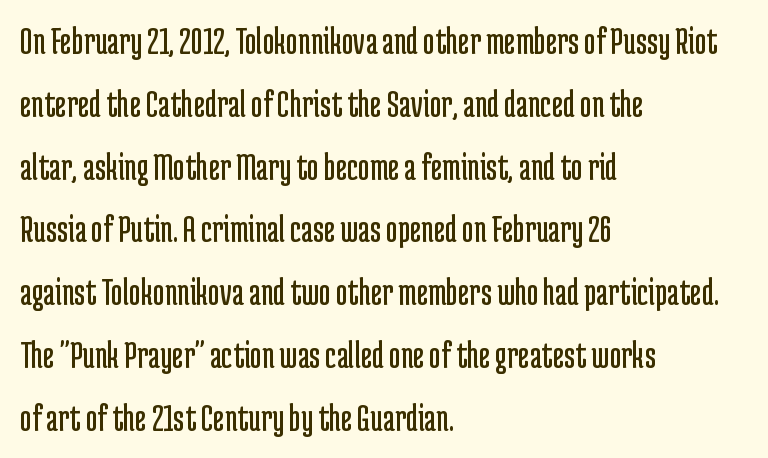
The image shows 40 px regular-weight, condensed sans-serif type, upright; set left-aligned, normal line spacing (1.57x), normal letter spacing, not underlined; low stroke contrast and a medium x-height.
